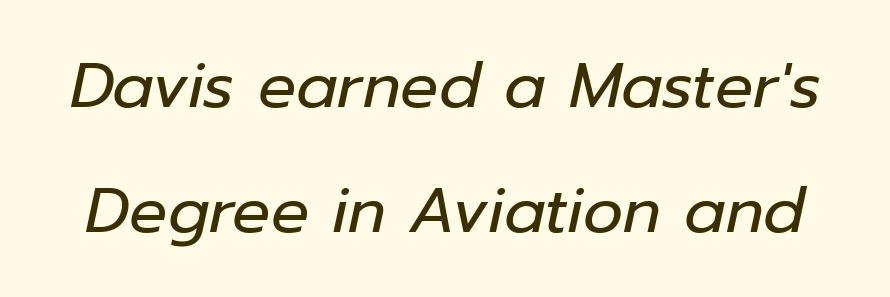
{"italic": "yes", "lean": "right", "slant_degrees": 12, "bold": "no", "weight": "regular", "width": "normal", "stroke_contrast": "low", "x_height": "medium", "monospaced": "no", "underline": "no", "line_spacing": "loose", "line_spacing_ratio": 1.98, "letter_spacing": "normal", "letter_spacing_em": 0.0, "glyph_px": 63}
